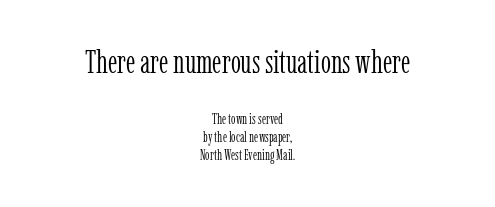
These lines are rendered in a variable-pitch font. The face used here is seriffed, in the tradition of book romans. Which chunk is bigger? The first one — the top block dwarfs the bottom. Students, observe: this is what conventionally led text looks like.
